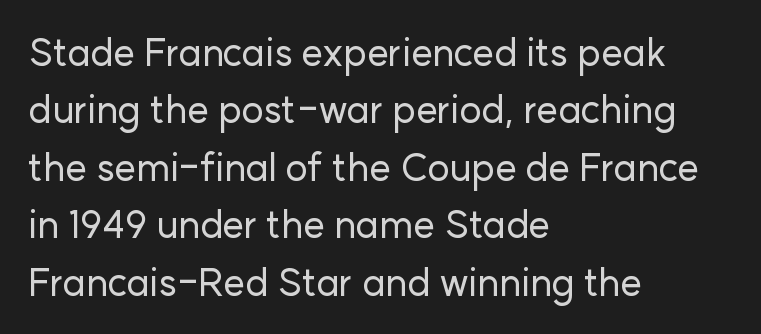
{"serif": "no", "italic": "no", "width": "normal", "stroke_contrast": "low", "x_height": "medium", "monospaced": "no", "underline": "no", "align": "left", "line_spacing": "normal", "line_spacing_ratio": 1.51, "letter_spacing": "normal", "letter_spacing_em": 0.0, "glyph_px": 38}
